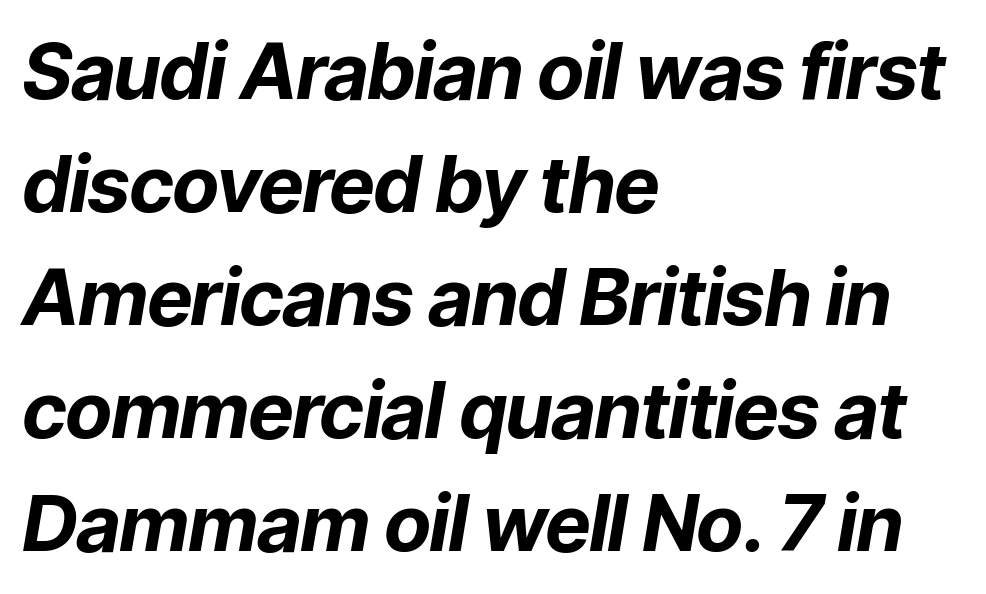
Does the lettering tilt? It does — this is italic. Students, this is bold: see how much ink each stroke carries. Spacing between characters is what you'd get straight out of the box. If you measured baseline to baseline, you'd find a middling distance.
